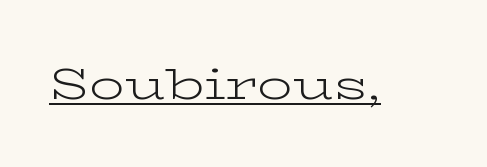
The image shows 44 px light, wide serif type, upright; set normal letter spacing, underlined; low stroke contrast and a medium x-height.
